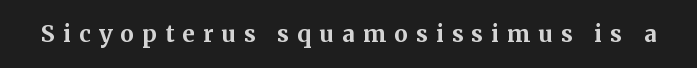
{"italic": "no", "bold": "yes", "underline": "no", "letter_spacing": "wide", "letter_spacing_em": 0.36, "glyph_px": 23}
